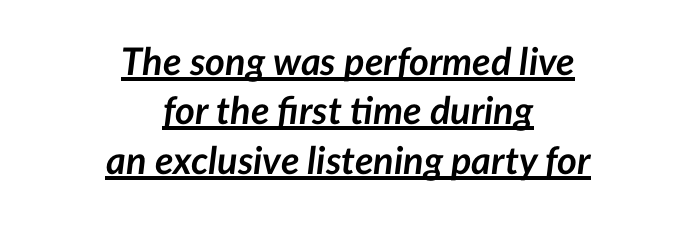
Q: Is the text bold? A: Yes.
Q: Is the text italic (slanted)? A: Yes, it leans right by about 7 degrees.
Q: Is the text underlined? A: Yes.
Q: How is the paragraph aligned? A: Centered.
Q: Is the spacing between letters normal or unusually wide? A: Normal.
Q: Is the spacing between lines tight, normal or loose? A: Normal.
Q: Width (condensed, normal, or wide)? A: Normal.
Q: Stroke contrast? A: Low.
Q: x-height? A: Medium.
Q: Monospaced? A: No.
